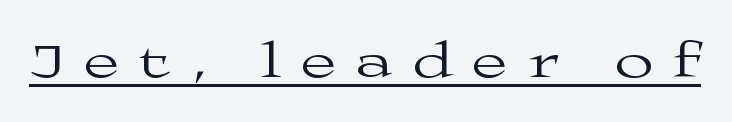
Q: Is the text bold? A: No.
Q: Is the text italic (slanted)? A: No, it is upright.
Q: Is the typeface a serif or a sans-serif typeface? A: Serif.
Q: Is the text underlined? A: Yes.
Q: Is the spacing between letters normal or unusually wide? A: Unusually wide.
Q: Width (condensed, normal, or wide)? A: Wide.
Q: Stroke contrast? A: Medium.
Q: x-height? A: Medium.
Q: Monospaced? A: No.
